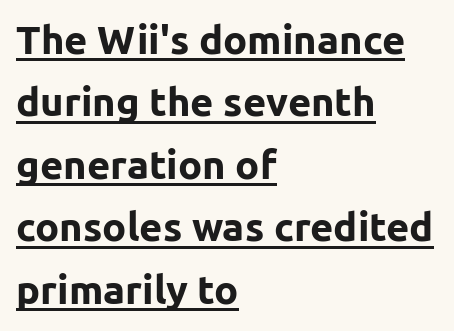
Q: Is the text bold? A: Yes.
Q: Is the text italic (slanted)? A: No, it is upright.
Q: Is the typeface a serif or a sans-serif typeface? A: Sans-serif.
Q: Is the text underlined? A: Yes.
Q: How is the paragraph aligned? A: Left-aligned.
Q: Is the spacing between letters normal or unusually wide? A: Normal.
Q: Is the spacing between lines tight, normal or loose? A: Normal.
Q: Width (condensed, normal, or wide)? A: Normal.
Q: Stroke contrast? A: Low.
Q: x-height? A: Medium.
Q: Monospaced? A: No.
